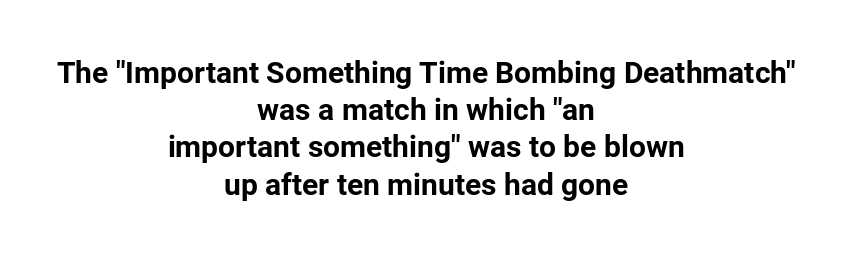
{"serif": "no", "italic": "no", "bold": "yes", "weight": "bold", "width": "normal", "stroke_contrast": "low", "x_height": "medium", "monospaced": "no", "underline": "no", "align": "center", "line_spacing_ratio": 1.24, "letter_spacing": "normal", "letter_spacing_em": 0.0, "glyph_px": 30}
